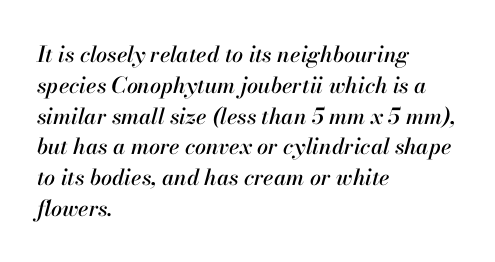
{"italic": "yes", "lean": "right", "slant_degrees": 13, "underline": "no", "align": "left", "line_spacing": "normal", "line_spacing_ratio": 1.4, "letter_spacing": "normal", "letter_spacing_em": 0.0, "glyph_px": 22}
